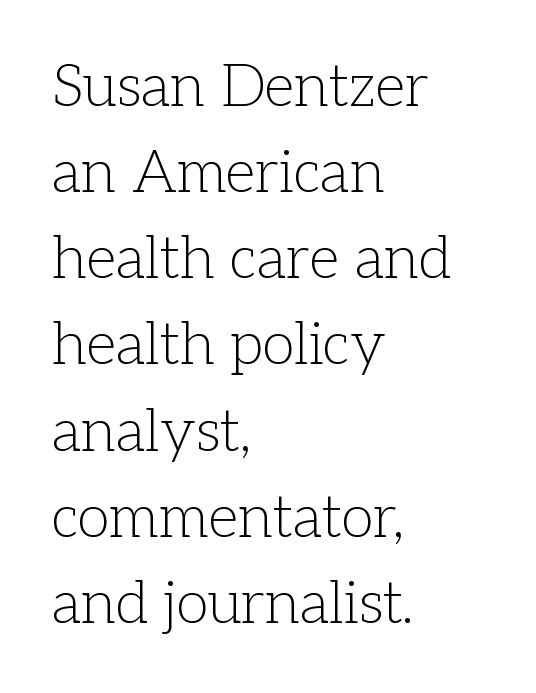
{"serif": "yes", "italic": "no", "bold": "no", "weight": "light", "width": "normal", "stroke_contrast": "low", "x_height": "medium", "monospaced": "no", "underline": "no", "align": "left", "line_spacing": "normal", "line_spacing_ratio": 1.46, "letter_spacing": "normal", "letter_spacing_em": 0.0, "glyph_px": 59}
